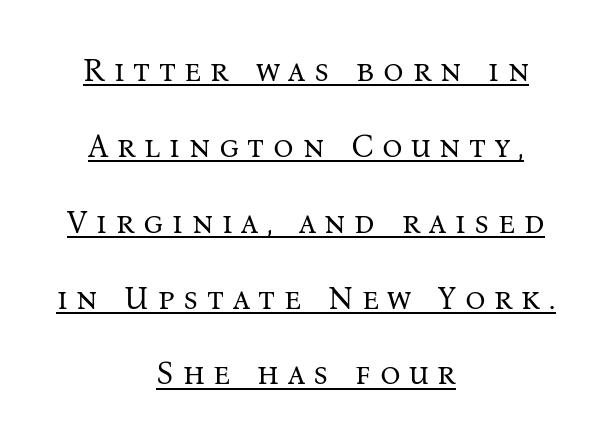
{"serif": "yes", "italic": "no", "bold": "no", "weight": "regular", "width": "normal", "stroke_contrast": "medium", "x_height": "medium", "monospaced": "no", "underline": "yes", "align": "center", "line_spacing": "loose", "line_spacing_ratio": 2.37, "letter_spacing": "wide", "letter_spacing_em": 0.27, "glyph_px": 32}
